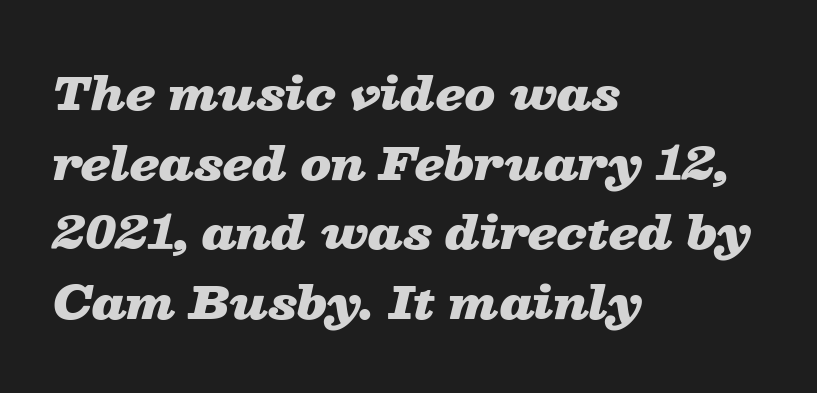
Each word holds together tightly as a unit, with standard inter-letter gaps. The passage shown is typed in a proportional face where columns would drift. The ragged edge is on the right, which tells us the setting is flush left. Emphasis by weight is at full strength: bold.
